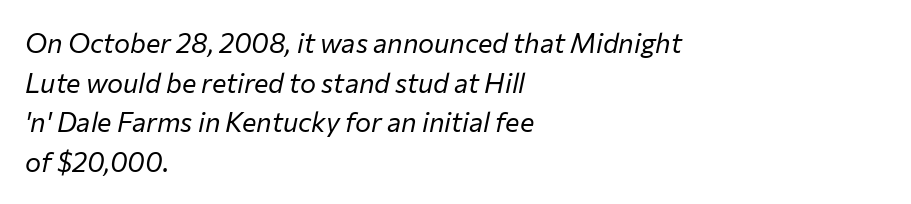
{"italic": "yes", "lean": "right", "slant_degrees": 12, "bold": "no", "underline": "no", "align": "left", "line_spacing": "normal", "line_spacing_ratio": 1.47, "letter_spacing": "normal", "letter_spacing_em": 0.0, "glyph_px": 27}
